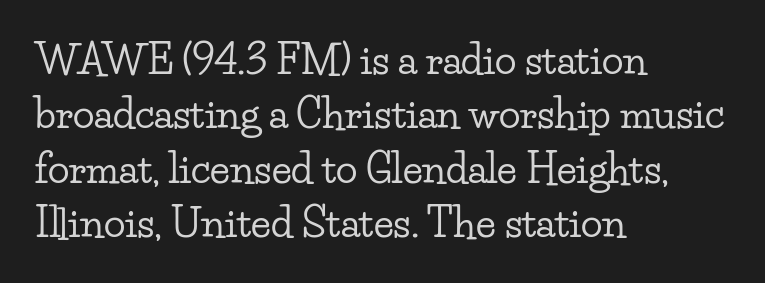
Default kerning and tracking; the words read as compact shapes. The string is rendered with underlining switched off. The text was rendered using a seriffed face with decorative stroke endings. Varying glyph widths throughout — classic text-font behaviour. Regarding leading, the lines here are spaced in the standard way.
